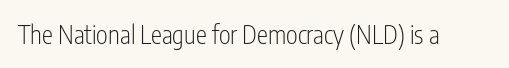
{"italic": "no", "bold": "no", "underline": "no", "letter_spacing": "normal", "letter_spacing_em": 0.0, "glyph_px": 25}
